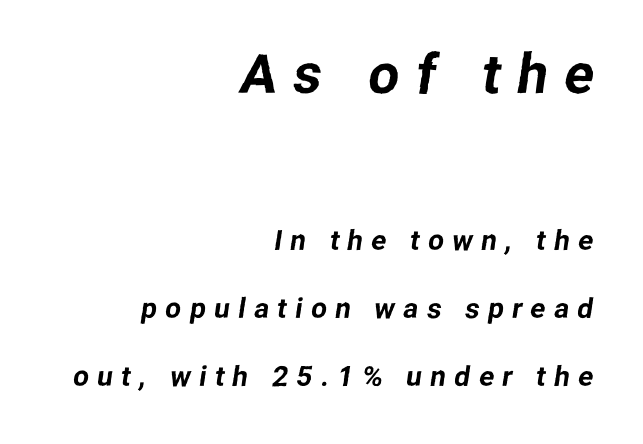
The words here are not underlined. Typesetter's note — upper block bumped up in size, lower block left smaller. The face used here is a sans, in the tradition of grotesques and geometrics. These lines are rendered in a variable-pitch font. Visually the block forms a straight wall on the right and a jagged coastline on the left.
